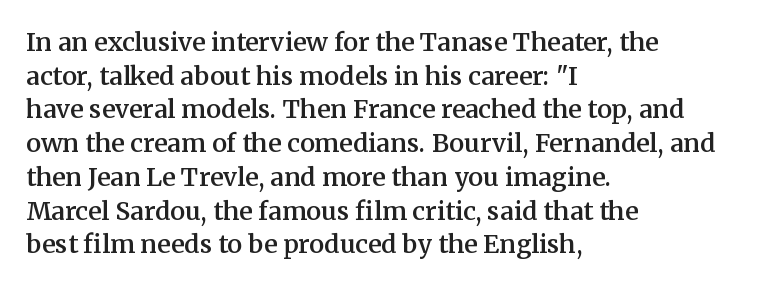
Is there any slant? The stems are plumb. Only glyphs here, with clear space below each row. A fair bit of extra ink — the face is semibold, not bold. Honestly, the row spacing looks completely unremarkable. These lines stack with their left ends in a neat column.
